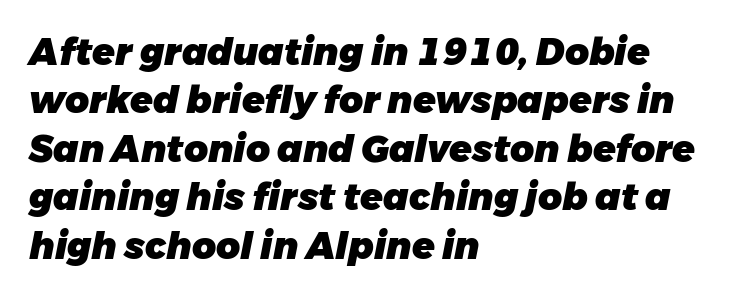
Q: Is the text bold? A: Yes.
Q: Is the text italic (slanted)? A: Yes, it leans right by about 11 degrees.
Q: Is the text underlined? A: No.
Q: How is the paragraph aligned? A: Left-aligned.
Q: Is the spacing between letters normal or unusually wide? A: Normal.
Q: Is the spacing between lines tight, normal or loose? A: Normal.
Q: Width (condensed, normal, or wide)? A: Normal.
Q: Stroke contrast? A: Low.
Q: x-height? A: Medium.
Q: Monospaced? A: No.
